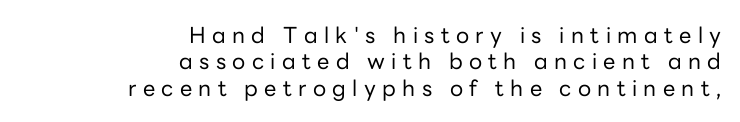
{"italic": "no", "bold": "no", "underline": "no", "align": "right", "line_spacing_ratio": 1.2, "letter_spacing": "wide", "letter_spacing_em": 0.29, "glyph_px": 22}
